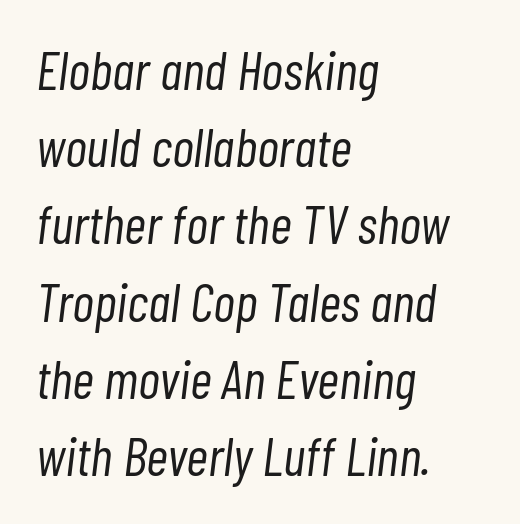
Stroke mass is kept to a normal reading level or below. Line beginnings align vertically; line endings do not. Nobody touched the tracking dial on this one. Yep, that's italic — everything's leaning. Interline gaps are of average width in this sample. Varying glyph widths throughout — classic text-font behaviour.
